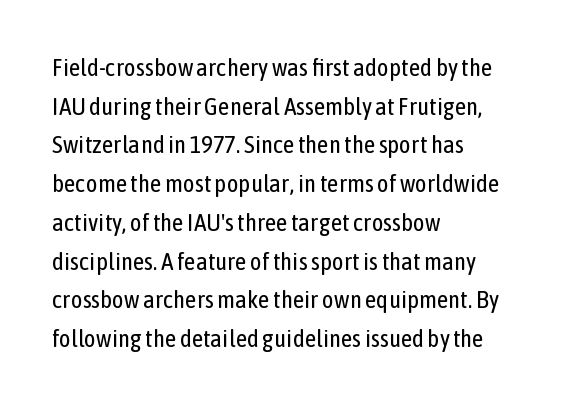
Q: Is the text bold? A: No.
Q: Is the text italic (slanted)? A: No, it is upright.
Q: Is the text underlined? A: No.
Q: How is the paragraph aligned? A: Left-aligned.
Q: Is the spacing between letters normal or unusually wide? A: Normal.
Q: Is the spacing between lines tight, normal or loose? A: Normal.
